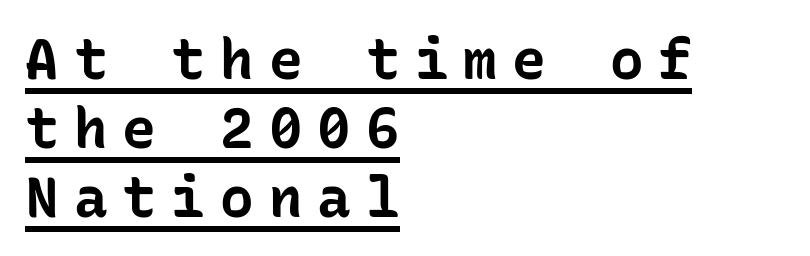
Q: Is the text bold? A: Yes.
Q: Is the text italic (slanted)? A: No, it is upright.
Q: Is the typeface a serif or a sans-serif typeface? A: Sans-serif.
Q: Is the text underlined? A: Yes.
Q: How is the paragraph aligned? A: Left-aligned.
Q: Is the spacing between letters normal or unusually wide? A: Unusually wide.
Q: Width (condensed, normal, or wide)? A: Normal.
Q: Stroke contrast? A: Low.
Q: x-height? A: Medium.
Q: Monospaced? A: Yes.
